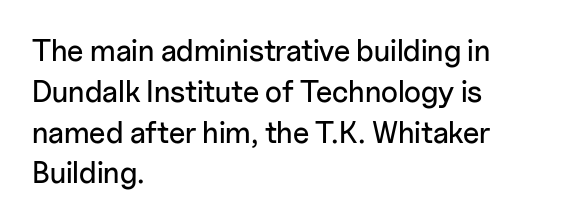
{"serif": "no", "italic": "no", "width": "normal", "stroke_contrast": "low", "x_height": "medium", "monospaced": "no", "underline": "no", "align": "left", "line_spacing": "normal", "line_spacing_ratio": 1.36, "letter_spacing": "normal", "letter_spacing_em": 0.0, "glyph_px": 30}
